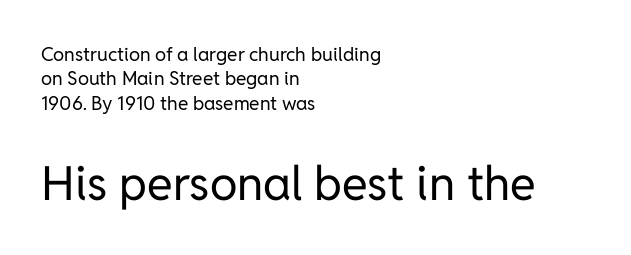
{"serif": "no", "italic": "no", "bold": "no", "weight": "regular", "width": "normal", "stroke_contrast": "low", "x_height": "medium", "monospaced": "no", "underline": "no", "align": "left", "line_spacing": "normal", "line_spacing_ratio": 1.28, "letter_spacing": "normal", "letter_spacing_em": 0.0, "larger_block": "second", "size_ratio": 2.47, "glyph_px": 47}
